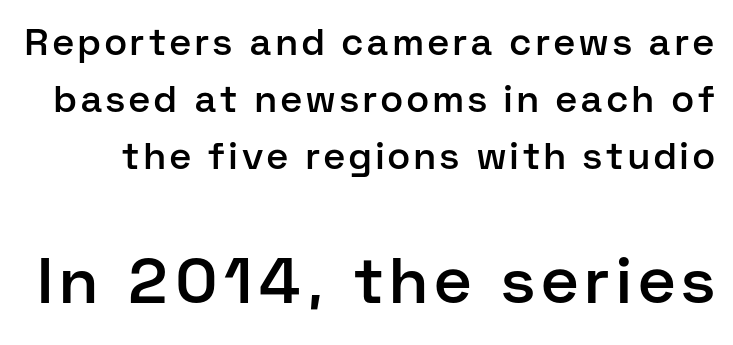
{"serif": "no", "italic": "no", "bold": "semi", "weight": "semibold", "width": "normal", "stroke_contrast": "low", "x_height": "medium", "monospaced": "no", "underline": "no", "line_spacing": "normal", "line_spacing_ratio": 1.54, "larger_block": "second", "size_ratio": 1.73, "glyph_px": 64}
